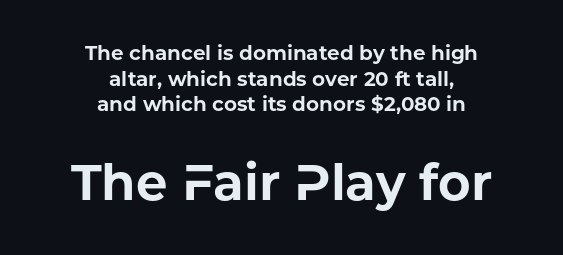
The image shows 50 px bold sans-serif type, upright; set centered, normal line spacing (1.28x), normal letter spacing, not underlined; the second (bottom) block is 2.5x larger; low stroke contrast and a medium x-height.
